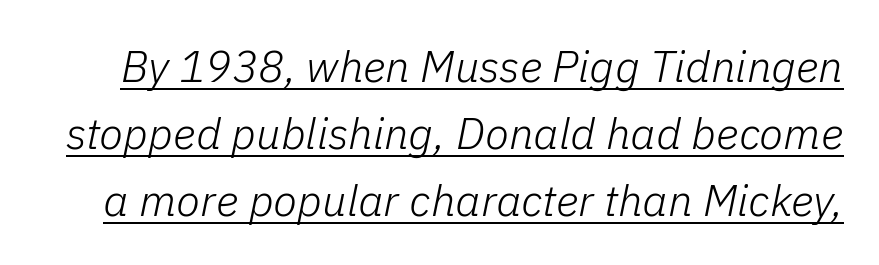
The passage shown is typed in a proportional face where columns would drift. Between one letter and the next there's only the usual sliver of space. The lettering tilts uniformly, giving the passage an italic look. The vertical gap from one line to the next is medium.
